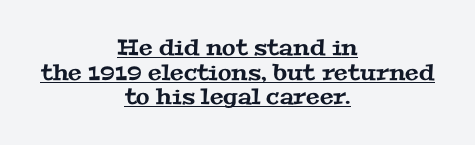
In terms of leading, this rendering errs on the cramped side. The typesetter has applied underlining to the passage shown. These lines are centered, leaving both edges ragged. Nothing unusual about the tracking: characters are spaced as the font intends.
